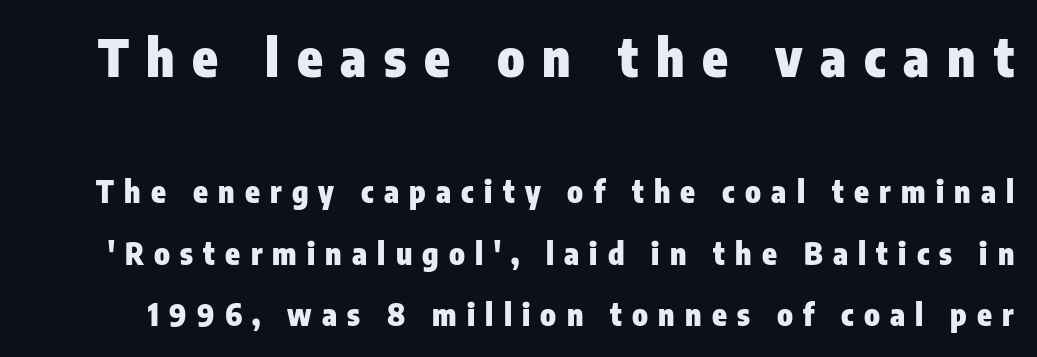
{"serif": "no", "italic": "no", "bold": "yes", "weight": "heavy", "width": "condensed", "stroke_contrast": "low", "x_height": "medium", "monospaced": "no", "underline": "no", "line_spacing": "loose", "line_spacing_ratio": 2.06, "letter_spacing": "wide", "letter_spacing_em": 0.34, "larger_block": "first", "size_ratio": 1.73, "glyph_px": 52}
